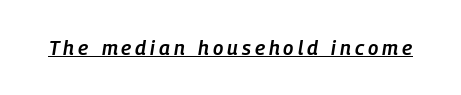
{"italic": "yes", "lean": "right", "slant_degrees": 9, "bold": "semi", "underline": "yes", "letter_spacing": "wide", "letter_spacing_em": 0.2, "glyph_px": 20}
